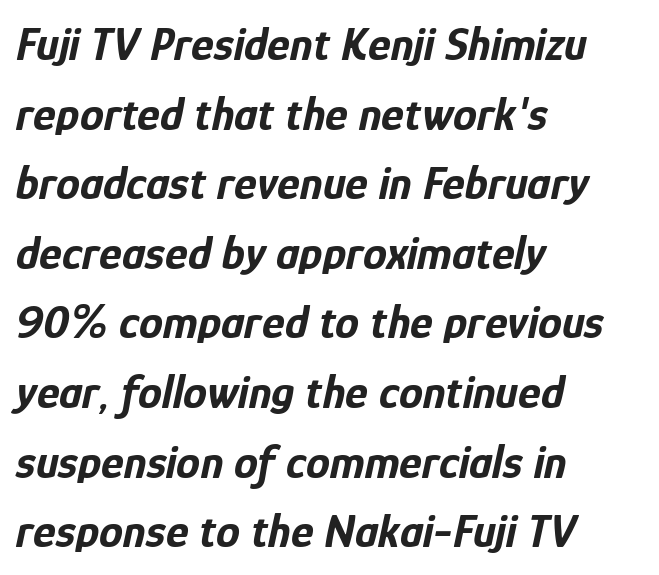
The letters advance in unequal steps, a hallmark of proportional type. You can tell it's italic because the verticals aren't actually vertical. These lines stack with their left ends in a neat column. Underline: absent.
